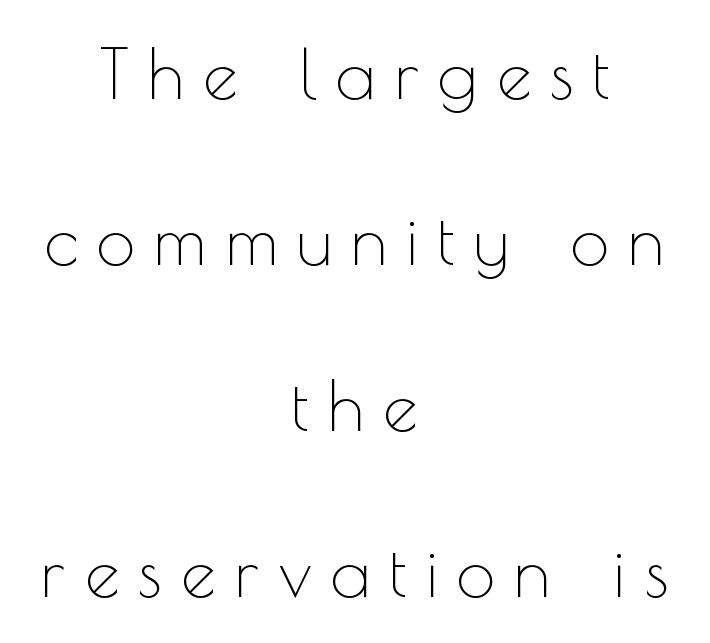
The image shows 70 px thin sans-serif type, upright; set centered, loose line spacing (2.37x), unusually wide letter spacing (+0.27 em), not underlined; a small x-height.
